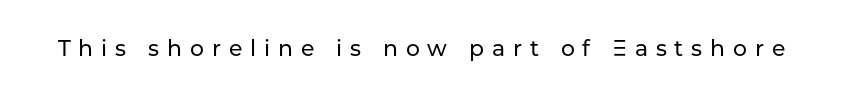
The image shows 22 px text type, upright; set unusually wide letter spacing (+0.36 em), not underlined.
